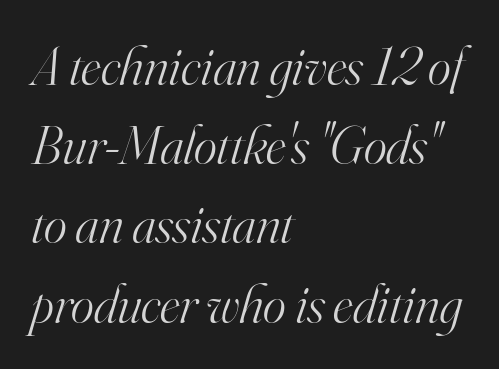
{"serif": "yes", "italic": "yes", "lean": "right", "slant_degrees": 16, "bold": "no", "weight": "light", "width": "normal", "stroke_contrast": "high", "x_height": "small", "monospaced": "no", "underline": "no", "align": "left", "line_spacing": "normal", "line_spacing_ratio": 1.44, "letter_spacing": "normal", "letter_spacing_em": 0.0, "glyph_px": 55}
